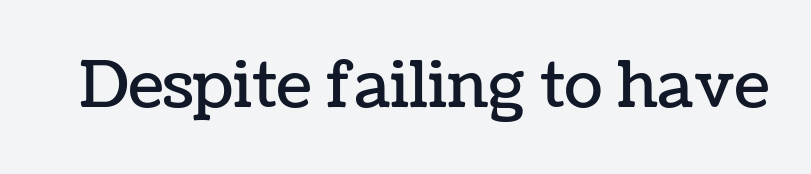
The image shows 63 px text type, upright; set normal letter spacing, not underlined; low stroke contrast and a medium x-height.
